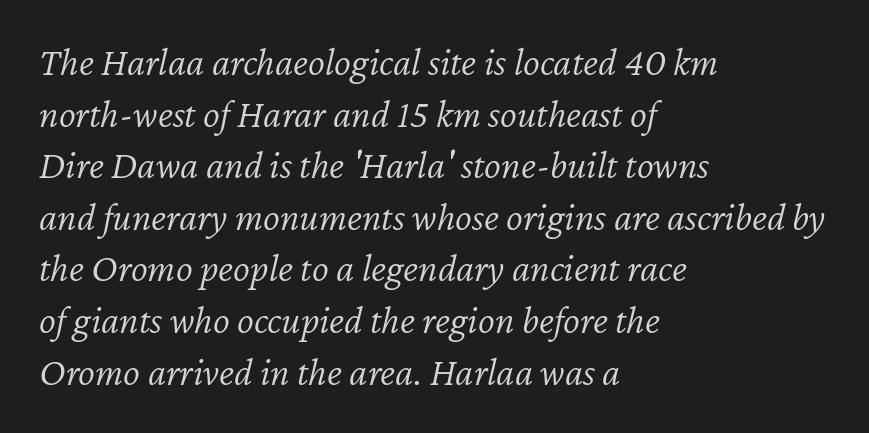
{"italic": "yes", "lean": "right", "slant_degrees": 12, "bold": "no", "weight": "light", "width": "normal", "stroke_contrast": "low", "x_height": "medium", "monospaced": "no", "underline": "no", "align": "left", "line_spacing": "normal", "line_spacing_ratio": 1.29, "letter_spacing": "normal", "letter_spacing_em": 0.0, "glyph_px": 40}
